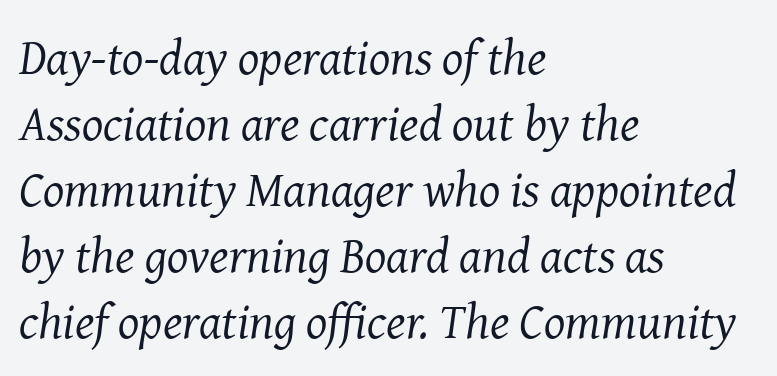
The image shows 50 px regular-weight serif type, italic (leaning right); set left-aligned, normal line spacing (1.32x), normal letter spacing, not underlined; medium stroke contrast and a medium x-height.
